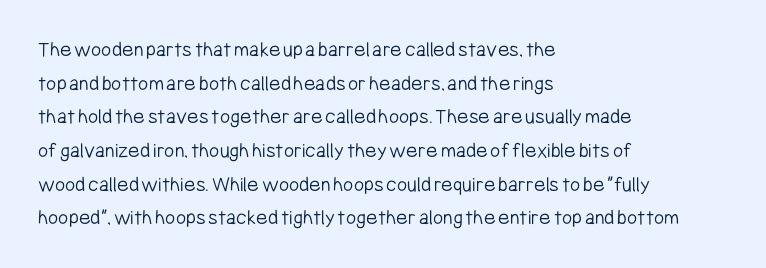
Unbolded letterforms with no extra heft. The letterforms sit shoulder to shoulder at normal distance. Line spacing here is normal. Glance below the letters and you will spot only blank space. Visually the block forms a straight wall on the left and a jagged coastline on the right.
